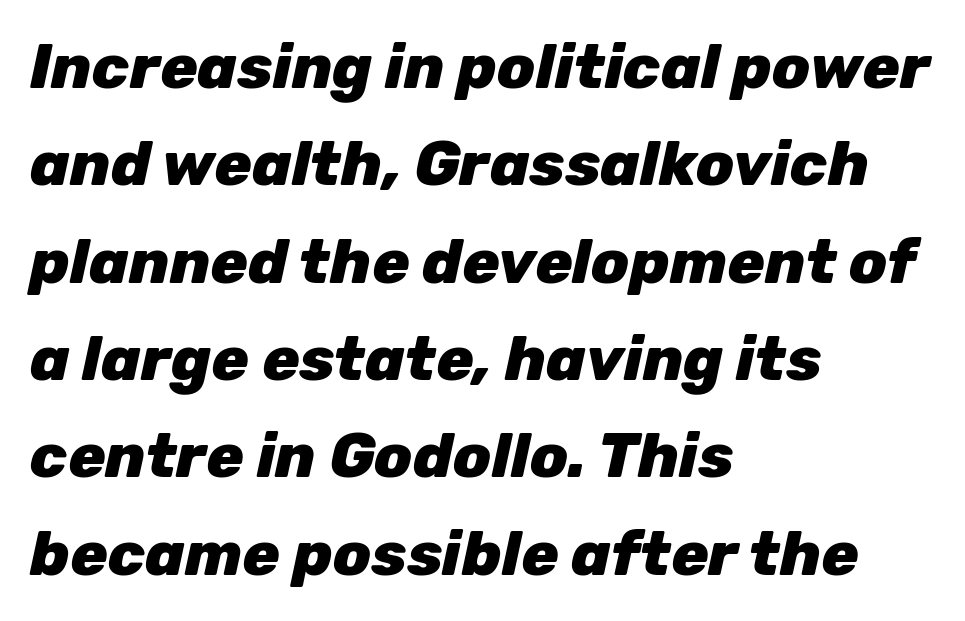
Compared with ordinary roman type, these characters are visibly tilted. The baseline area is clear. The paragraph shown leans on its left margin. A full-strength bold gives these letters their thick strokes. Think of a printed novel: that variable character pitch is what you see here. Nobody touched the tracking dial on this one.
